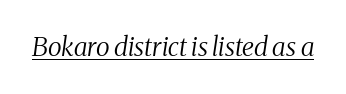
The letters sit at their default tracking, neither squeezed nor spread. In designer terms, the underline attribute is active on this setting. Posture: slanted. A quiet, ordinary-to-light weight characterises the typeface.
